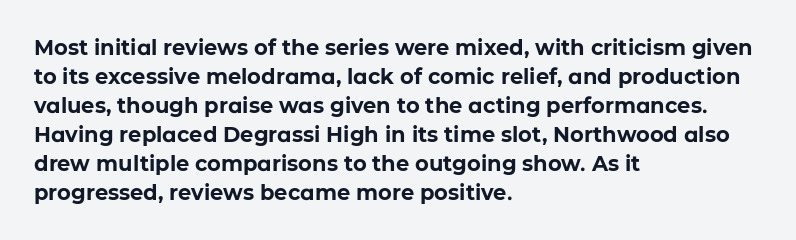
{"italic": "no", "bold": "yes", "underline": "no", "align": "left", "line_spacing": "normal", "line_spacing_ratio": 1.38, "letter_spacing": "normal", "letter_spacing_em": 0.0, "glyph_px": 21}
